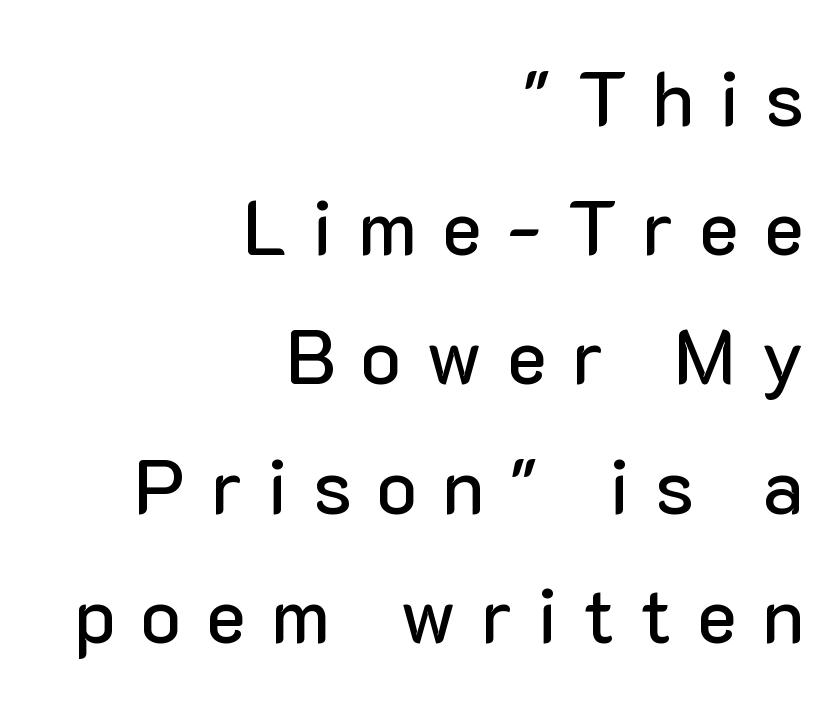
{"serif": "no", "italic": "no", "width": "normal", "stroke_contrast": "low", "x_height": "medium", "monospaced": "no", "underline": "no", "align": "right", "line_spacing": "normal", "line_spacing_ratio": 1.7, "letter_spacing": "wide", "letter_spacing_em": 0.33, "glyph_px": 76}
